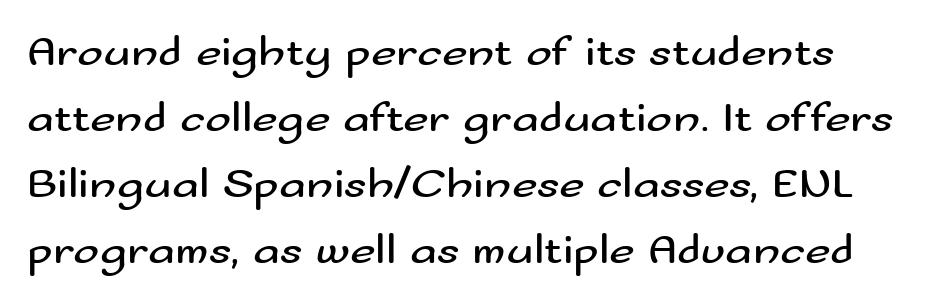
The image shows 44 px regular-weight, wide sans-serif type, upright; set normal line spacing (1.5x), normal letter spacing, not underlined; medium stroke contrast and a small x-height.
